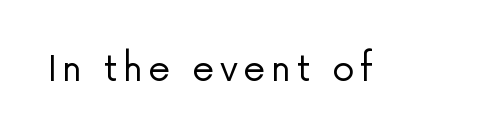
The image shows 36 px regular-weight sans-serif type, upright; set not underlined; low stroke contrast and a medium x-height.
